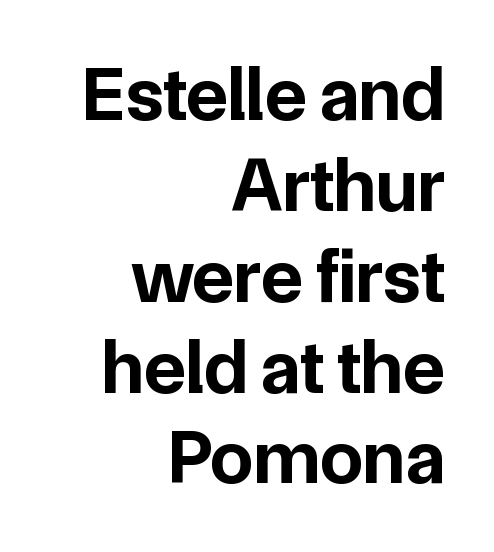
The image shows 77 px bold sans-serif type, upright; set right-aligned, line spacing 1.18x, normal letter spacing, not underlined; low stroke contrast and a medium x-height.
